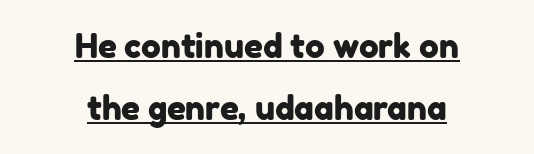
Line starts and ends both wander, symmetrically. Underline: present. No extra tracking has been applied to these lines. Is this a fixed-width face? No — the glyphs have proportional, varying widths. The passage shown is typeset with a sans-serif family.
